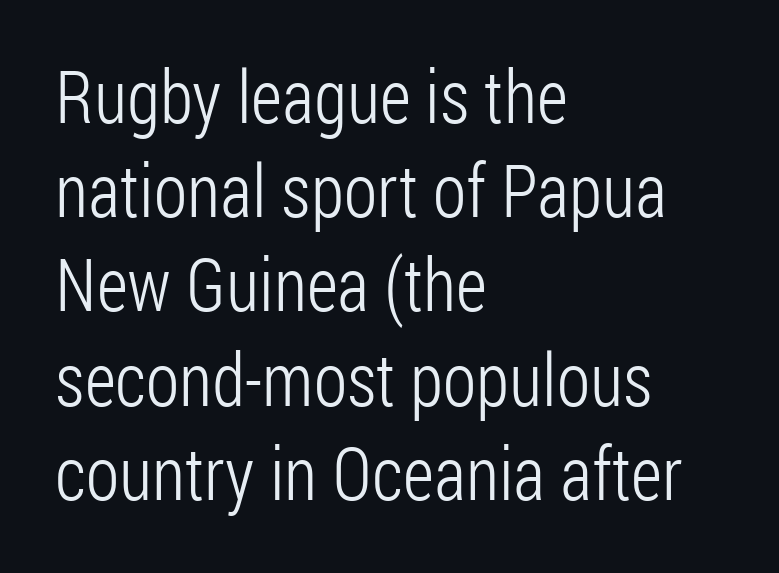
{"serif": "no", "italic": "no", "bold": "no", "weight": "light", "width": "condensed", "stroke_contrast": "low", "x_height": "medium", "monospaced": "no", "underline": "no", "align": "left", "line_spacing": "normal", "line_spacing_ratio": 1.29, "letter_spacing": "normal", "letter_spacing_em": 0.0, "glyph_px": 73}
